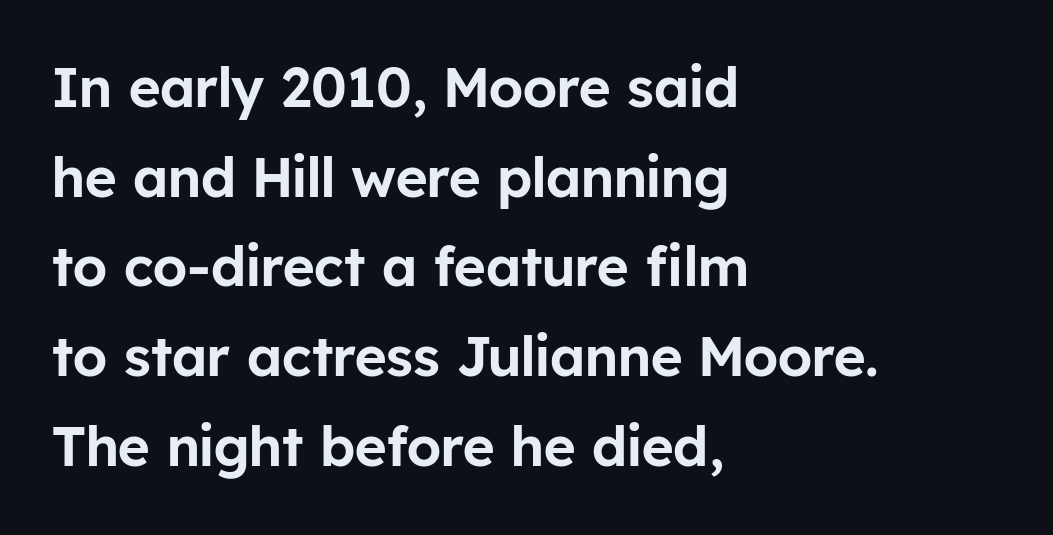
Posture: vertical. The letters carry no serifs — their stems end cleanly without finishing strokes. Here the designer chose a conventional face with non-uniform glyph widths. Compared with typical body copy, the letter spacing here is the same. The designer left line spacing at the default. Unmarked baselines from the first word to the last.
